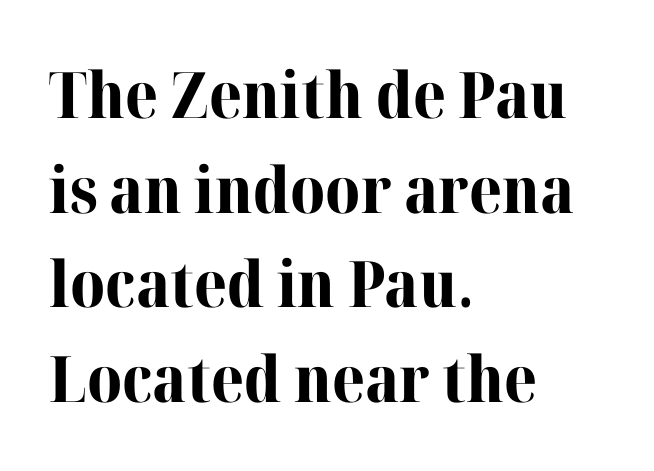
{"serif": "yes", "italic": "no", "bold": "yes", "weight": "bold", "width": "normal", "stroke_contrast": "high", "x_height": "medium", "monospaced": "no", "underline": "no", "align": "left", "line_spacing": "normal", "line_spacing_ratio": 1.48, "letter_spacing": "normal", "letter_spacing_em": 0.0, "glyph_px": 64}
